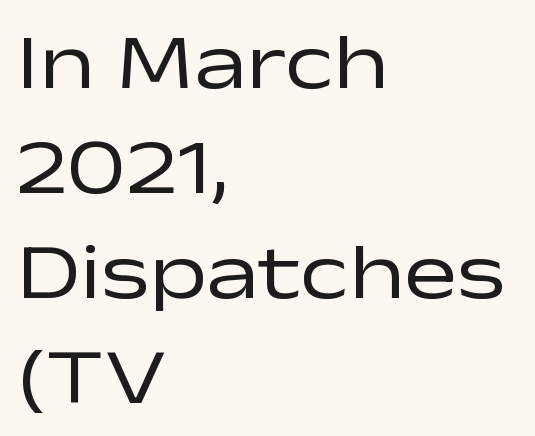
The image shows 79 px regular-weight, wide sans-serif type, upright; set left-aligned, normal line spacing (1.33x), normal letter spacing, not underlined; low stroke contrast and a medium x-height.
